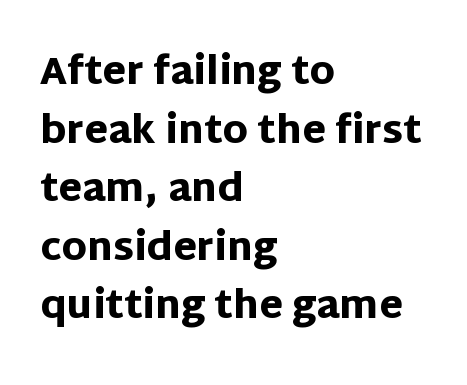
The rows are spaced the way most documents space them. Character widths vary here, with narrow letters taking less room than wide ones. Clear beneath every line of the passage. The tracking reads as untouched default to a designer's eye.
